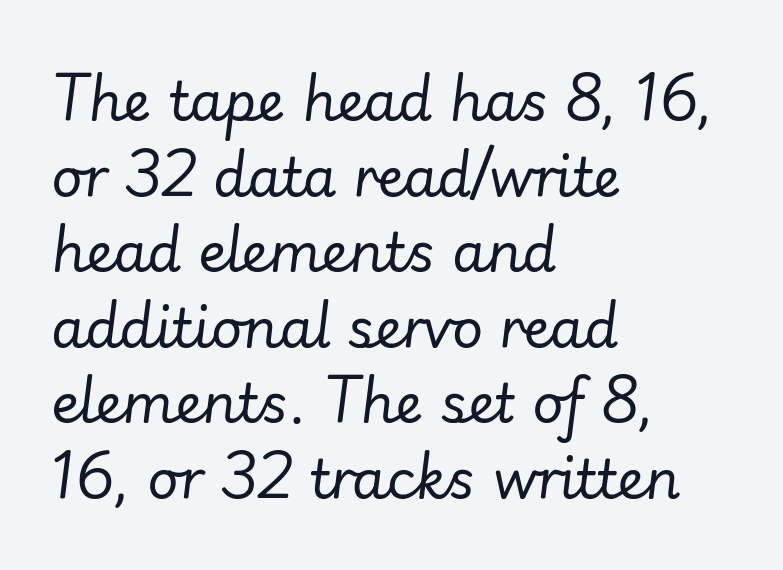
Q: Is the text bold? A: No.
Q: Is the text italic (slanted)? A: Yes, it leans right by about 7 degrees.
Q: Is the text underlined? A: No.
Q: How is the paragraph aligned? A: Left-aligned.
Q: Is the spacing between letters normal or unusually wide? A: Normal.
Q: Is the spacing between lines tight, normal or loose? A: Normal.
Q: Width (condensed, normal, or wide)? A: Normal.
Q: Stroke contrast? A: Low.
Q: x-height? A: Small.
Q: Monospaced? A: No.
